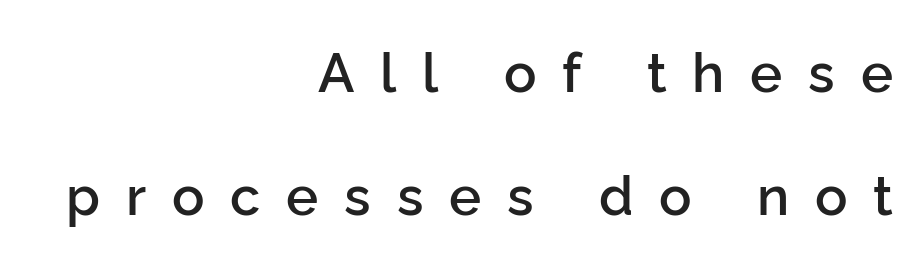
Caption: expanded tracking, letters set apart. The baseline area is clear. Is the block centered? No — it sits flush against the right margin. A typesetter would mark this as roman, not italic. Each letter keeps its own natural width here, so spacing adapts to shape. The typeface chosen for these lines omits serifs.
